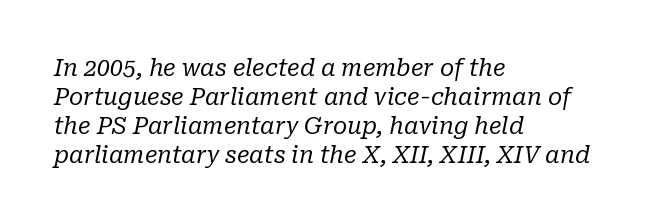
{"italic": "yes", "lean": "right", "slant_degrees": 10, "bold": "no", "underline": "no", "align": "left", "line_spacing": "normal", "line_spacing_ratio": 1.26, "letter_spacing": "normal", "letter_spacing_em": 0.0, "glyph_px": 23}
